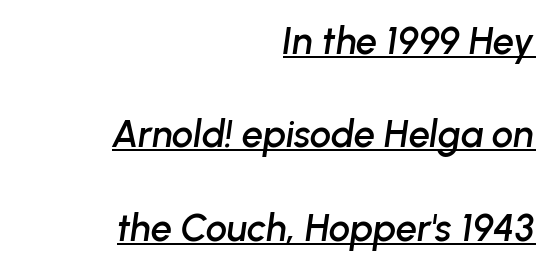
Q: Is the text italic (slanted)? A: Yes, it leans right by about 8 degrees.
Q: Is the text underlined? A: Yes.
Q: How is the paragraph aligned? A: Right-aligned.
Q: Is the spacing between letters normal or unusually wide? A: Normal.
Q: Is the spacing between lines tight, normal or loose? A: Loose.
Q: Width (condensed, normal, or wide)? A: Normal.
Q: Stroke contrast? A: Low.
Q: x-height? A: Medium.
Q: Monospaced? A: No.
